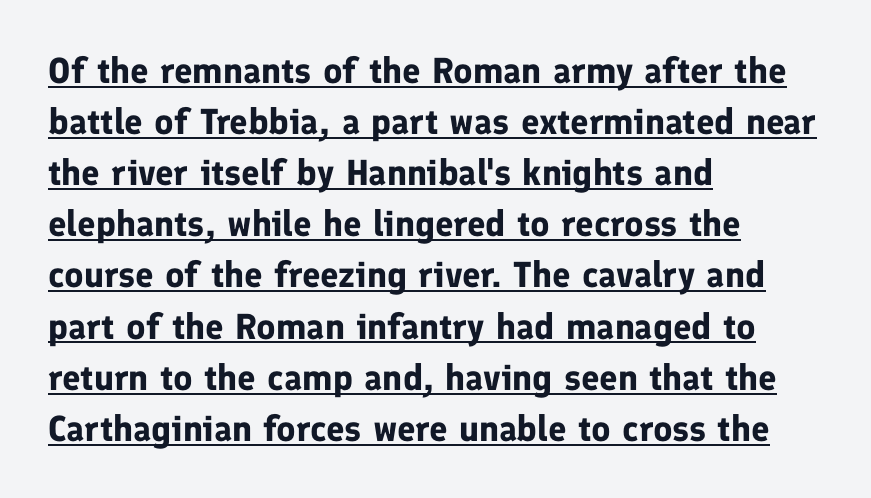
The image shows 36 px bold sans-serif type, upright; set left-aligned, normal line spacing (1.42x), normal letter spacing, underlined; low stroke contrast and a medium x-height.
